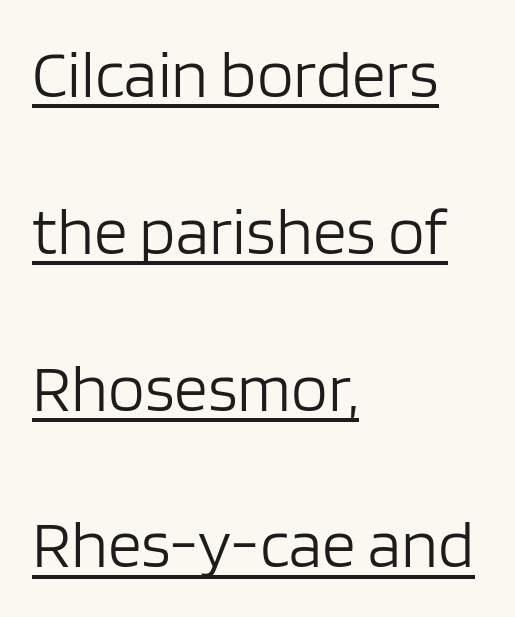
Q: Is the text bold? A: No.
Q: Is the text italic (slanted)? A: No, it is upright.
Q: Is the typeface a serif or a sans-serif typeface? A: Sans-serif.
Q: Is the text underlined? A: Yes.
Q: How is the paragraph aligned? A: Left-aligned.
Q: Is the spacing between letters normal or unusually wide? A: Normal.
Q: Is the spacing between lines tight, normal or loose? A: Loose.
Q: Width (condensed, normal, or wide)? A: Normal.
Q: Stroke contrast? A: Low.
Q: x-height? A: Large.
Q: Monospaced? A: No.
